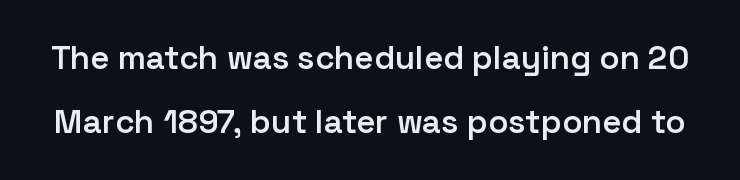
The image shows 33 px semibold sans-serif type, upright; set loose line spacing (1.95x), normal letter spacing, not underlined; low stroke contrast and a medium x-height.
